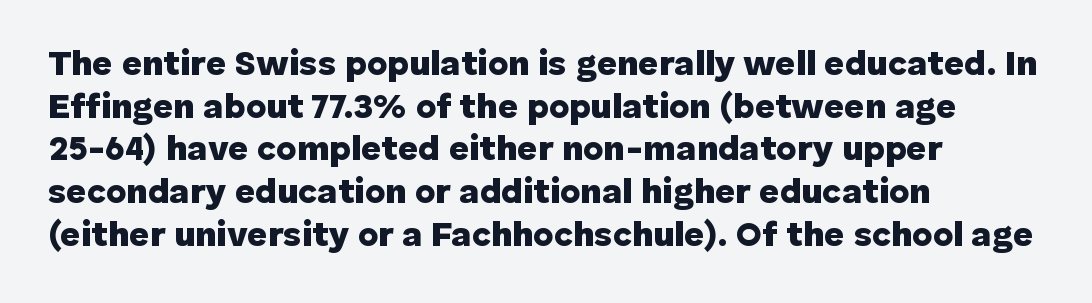
Q: Is the text bold? A: Yes.
Q: Is the text italic (slanted)? A: No, it is upright.
Q: Is the typeface a serif or a sans-serif typeface? A: Sans-serif.
Q: Is the text underlined? A: No.
Q: How is the paragraph aligned? A: Left-aligned.
Q: Is the spacing between letters normal or unusually wide? A: Normal.
Q: Width (condensed, normal, or wide)? A: Normal.
Q: Stroke contrast? A: Low.
Q: x-height? A: Medium.
Q: Monospaced? A: No.
